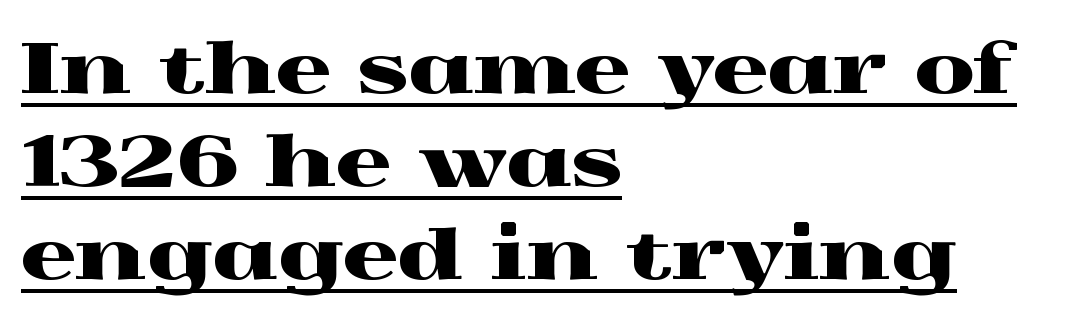
Q: Is the text italic (slanted)? A: No, it is upright.
Q: Is the typeface a serif or a sans-serif typeface? A: Serif.
Q: Is the text underlined? A: Yes.
Q: How is the paragraph aligned? A: Left-aligned.
Q: Is the spacing between letters normal or unusually wide? A: Normal.
Q: Is the spacing between lines tight, normal or loose? A: Normal.
Q: Width (condensed, normal, or wide)? A: Wide.
Q: x-height? A: Medium.
Q: Monospaced? A: No.
